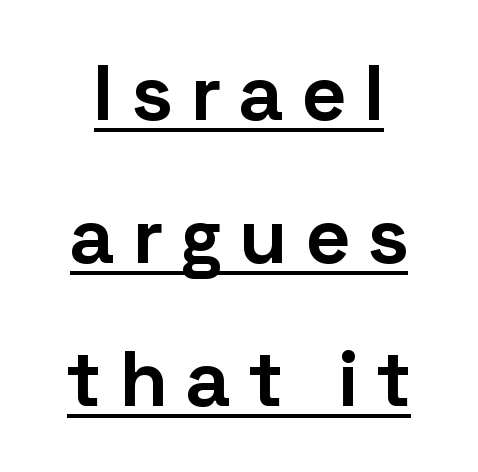
{"serif": "no", "italic": "no", "bold": "yes", "weight": "bold", "width": "normal", "stroke_contrast": "low", "x_height": "medium", "monospaced": "no", "underline": "yes", "line_spacing_ratio": 1.81, "letter_spacing": "wide", "letter_spacing_em": 0.24, "glyph_px": 79}
